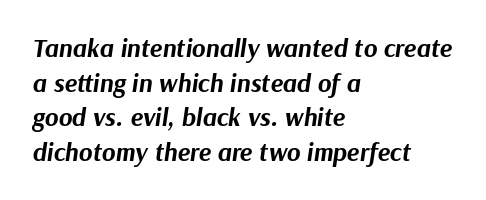
{"italic": "yes", "lean": "right", "slant_degrees": 9, "bold": "yes", "underline": "no", "align": "left", "line_spacing": "normal", "line_spacing_ratio": 1.33, "letter_spacing": "normal", "letter_spacing_em": 0.0, "glyph_px": 26}
